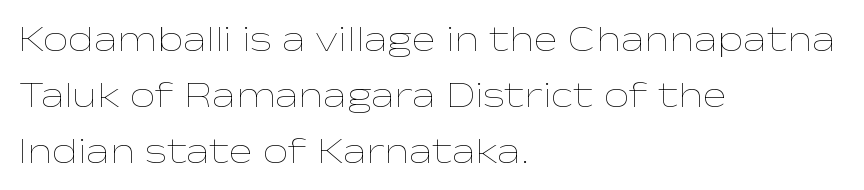
The image shows 36 px thin, wide type, upright; set left-aligned, normal line spacing (1.56x), normal letter spacing, not underlined; low stroke contrast and a medium x-height.
